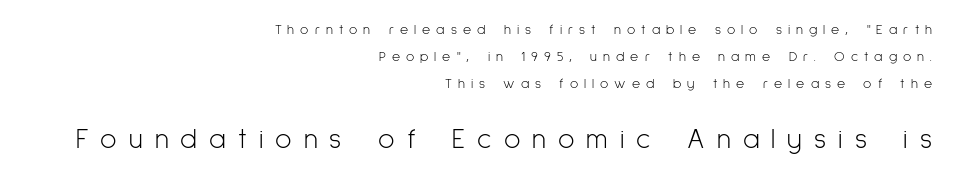
Q: Is the text bold? A: No.
Q: Is the text italic (slanted)? A: No, it is upright.
Q: Is the typeface a serif or a sans-serif typeface? A: Sans-serif.
Q: Is the text underlined? A: No.
Q: How is the paragraph aligned? A: Right-aligned.
Q: Is the spacing between letters normal or unusually wide? A: Unusually wide.
Q: Is the spacing between lines tight, normal or loose? A: Loose.
Q: Which block of text is set in a larger size, the first (top) or the second (bottom)? A: The second (bottom) one.
Q: Width (condensed, normal, or wide)? A: Condensed.
Q: Stroke contrast? A: Low.
Q: x-height? A: Medium.
Q: Monospaced? A: No.
